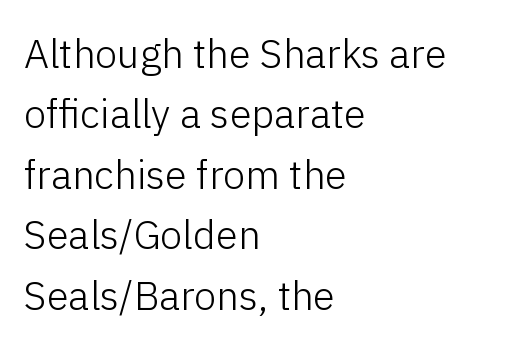
{"serif": "no", "italic": "no", "bold": "no", "weight": "light", "width": "normal", "stroke_contrast": "low", "x_height": "medium", "monospaced": "no", "underline": "no", "align": "left", "line_spacing": "normal", "line_spacing_ratio": 1.51, "letter_spacing": "normal", "letter_spacing_em": 0.0, "glyph_px": 40}
